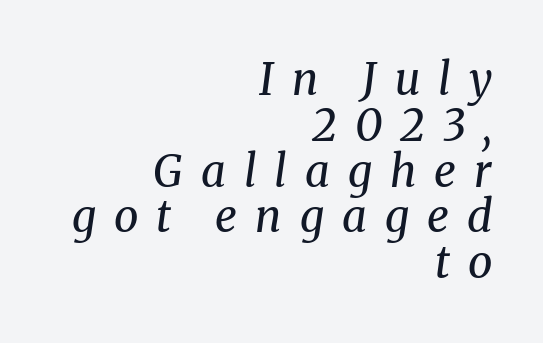
{"serif": "yes", "italic": "yes", "lean": "right", "slant_degrees": 8, "bold": "no", "weight": "regular", "width": "normal", "stroke_contrast": "medium", "x_height": "medium", "monospaced": "no", "underline": "no", "align": "right", "line_spacing": "tight", "line_spacing_ratio": 1.04, "letter_spacing": "wide", "letter_spacing_em": 0.41, "glyph_px": 44}
